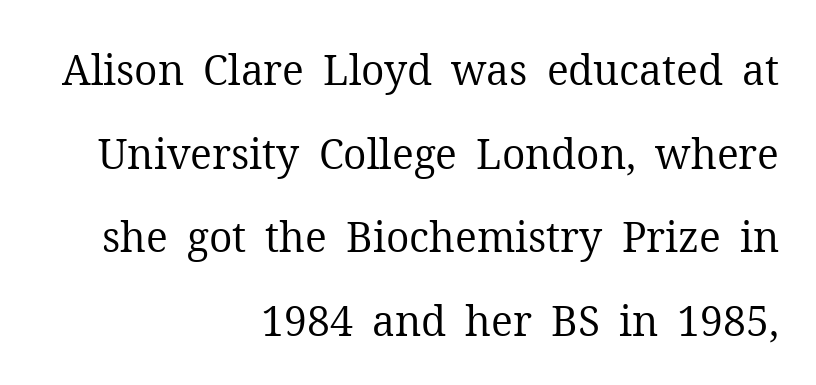
Posture: straight, roman, zero tilt. Alignment: flush right. Serif or sans? Serif — the stroke terminals have little feet. Letters rest on an invisible, unmarked baseline.
